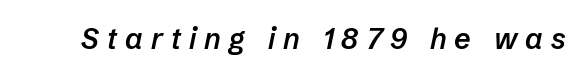
The image shows 29 px semibold type, italic (leaning right); set unusually wide letter spacing (+0.28 em), not underlined; low stroke contrast and a medium x-height.
